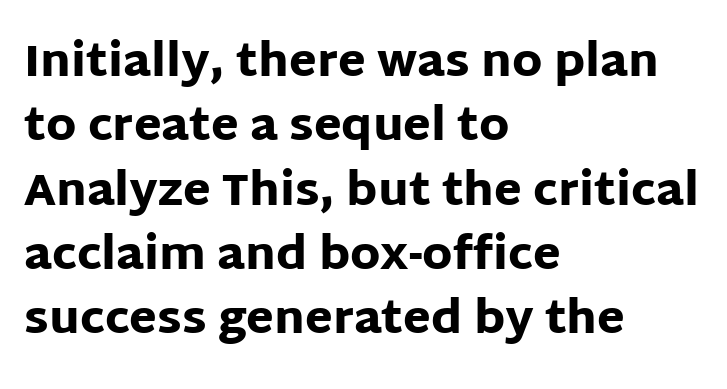
Q: Is the text bold? A: Yes.
Q: Is the text italic (slanted)? A: No, it is upright.
Q: Is the typeface a serif or a sans-serif typeface? A: Sans-serif.
Q: Is the text underlined? A: No.
Q: How is the paragraph aligned? A: Left-aligned.
Q: Is the spacing between letters normal or unusually wide? A: Normal.
Q: Is the spacing between lines tight, normal or loose? A: Normal.
Q: Width (condensed, normal, or wide)? A: Normal.
Q: Stroke contrast? A: Low.
Q: x-height? A: Large.
Q: Monospaced? A: No.
